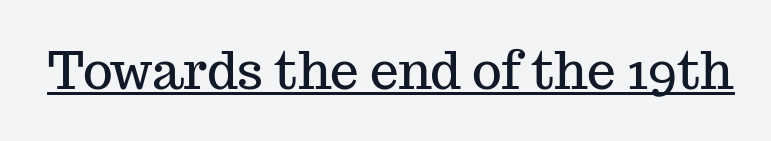
{"serif": "yes", "italic": "no", "width": "normal", "stroke_contrast": "medium", "x_height": "medium", "monospaced": "no", "underline": "yes", "letter_spacing": "normal", "letter_spacing_em": 0.0, "glyph_px": 51}
